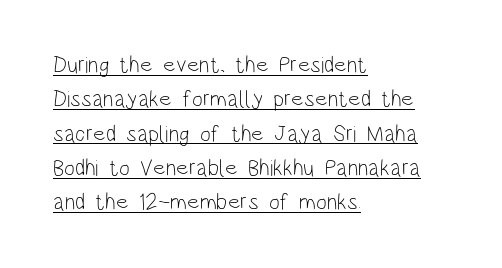
Every stem runs plumb, perpendicular to the baseline. Is the block centered? No — it sits flush against the left margin. No chunkiness to these letters — they're not bold. Students, observe: this is what conventionally led text looks like. Quick note: underline on. How are the letters spaced? Ordinarily, with no added tracking.
